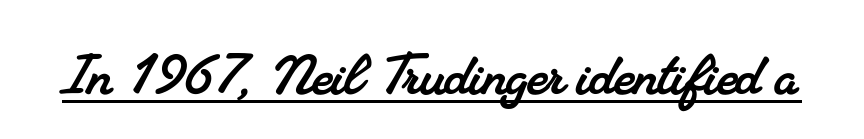
A continuous stroke trails under the words, as in a hyperlink. Each letter's strokes conclude with small projecting serifs. The passage shown is typed in a proportional face where columns would drift. Glyph-to-glyph distance matches everyday printed text.
